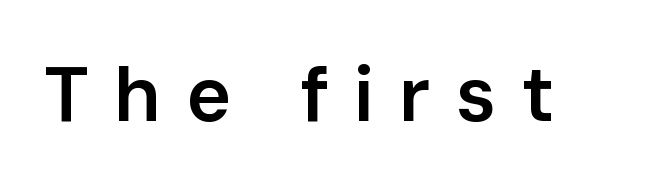
The image shows 77 px semibold sans-serif type, upright; set unusually wide letter spacing (+0.32 em), not underlined; low stroke contrast and a medium x-height.
